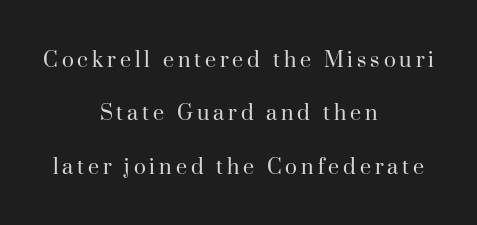
Horizontal alignment here is central, giving a formal, balanced look. Does the leading feel generous? Absolutely, it's lavish. Honestly, there is no underline to notice here at all. Notice how the stems are strictly vertical — no italics here.
